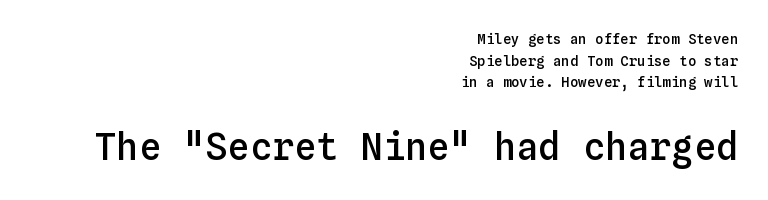
Size hierarchy here favors the trailing block over the leading one. All the whitespace from short lines collects on the left. Glance below the letters and you will spot only blank space. This is the regular roman posture of the typeface.
